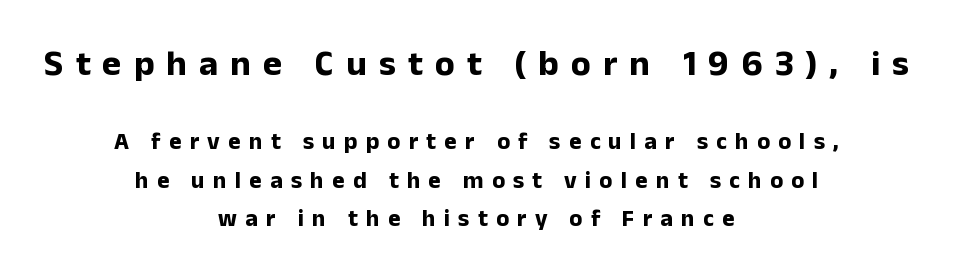
Q: Is the text bold? A: Yes.
Q: Is the text italic (slanted)? A: No, it is upright.
Q: Is the typeface a serif or a sans-serif typeface? A: Sans-serif.
Q: Is the text underlined? A: No.
Q: How is the paragraph aligned? A: Centered.
Q: Is the spacing between letters normal or unusually wide? A: Unusually wide.
Q: Is the spacing between lines tight, normal or loose? A: Normal.
Q: Which block of text is set in a larger size, the first (top) or the second (bottom)? A: The first (top) one.
Q: Width (condensed, normal, or wide)? A: Normal.
Q: Stroke contrast? A: Low.
Q: x-height? A: Medium.
Q: Monospaced? A: No.
